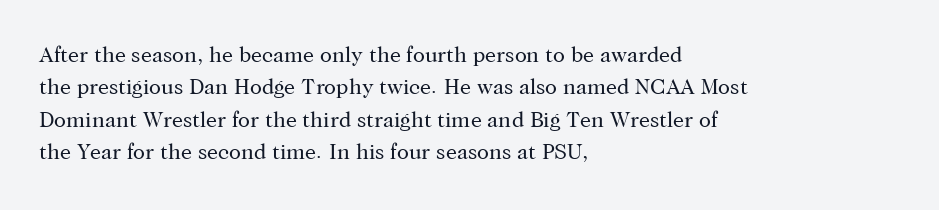
Q: Is the text bold? A: No.
Q: Is the text italic (slanted)? A: No, it is upright.
Q: Is the text underlined? A: No.
Q: How is the paragraph aligned? A: Left-aligned.
Q: Is the spacing between letters normal or unusually wide? A: Normal.
Q: Is the spacing between lines tight, normal or loose? A: Normal.
